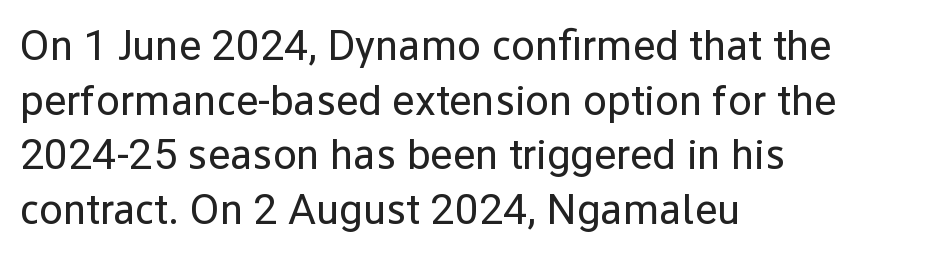
{"serif": "no", "italic": "no", "bold": "no", "weight": "regular", "width": "normal", "stroke_contrast": "low", "x_height": "medium", "monospaced": "no", "underline": "no", "align": "left", "line_spacing": "normal", "line_spacing_ratio": 1.27, "letter_spacing": "normal", "letter_spacing_em": 0.0, "glyph_px": 43}
